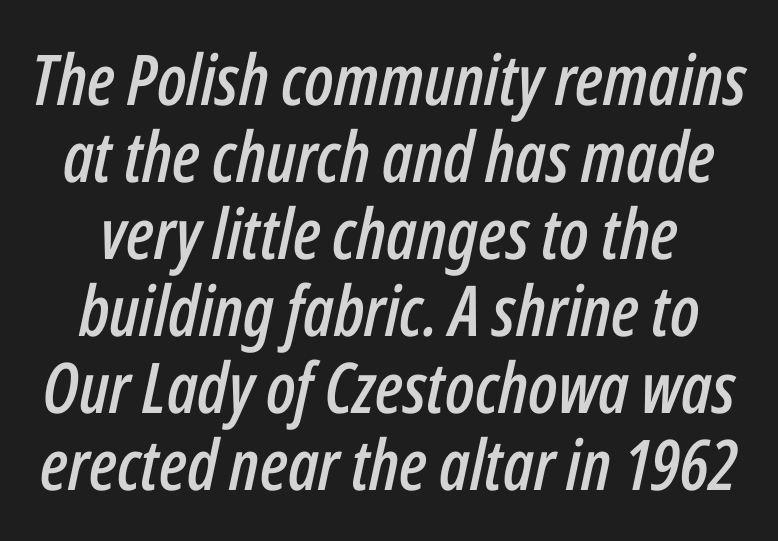
The image shows 70 px condensed type, italic (leaning right); set tight line spacing (1.1x), normal letter spacing, not underlined; low stroke contrast and a medium x-height.
